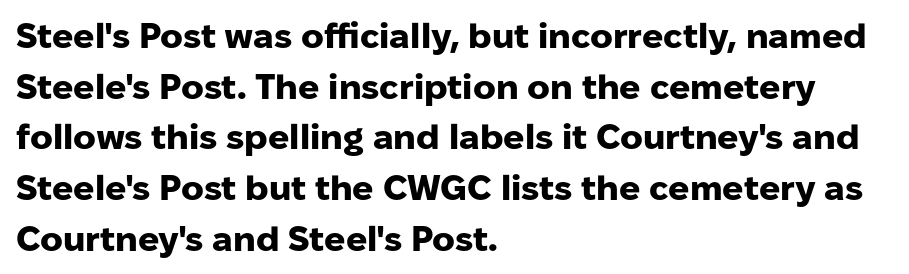
{"serif": "no", "italic": "no", "bold": "yes", "weight": "heavy", "width": "normal", "stroke_contrast": "low", "x_height": "medium", "monospaced": "no", "underline": "no", "align": "left", "line_spacing": "normal", "line_spacing_ratio": 1.45, "letter_spacing": "normal", "letter_spacing_em": 0.0, "glyph_px": 35}
